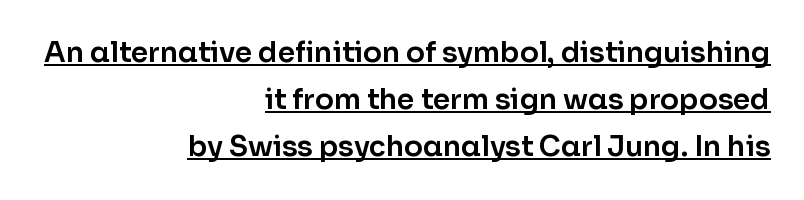
{"serif": "no", "italic": "no", "width": "normal", "stroke_contrast": "low", "x_height": "medium", "monospaced": "no", "underline": "yes", "align": "right", "line_spacing": "normal", "line_spacing_ratio": 1.68, "letter_spacing": "normal", "letter_spacing_em": 0.0, "glyph_px": 28}
